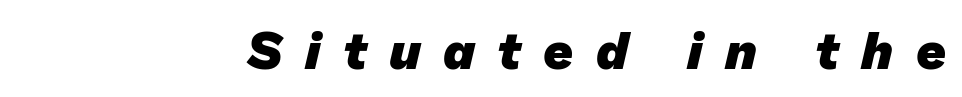
The image shows 52 px heavy sans-serif type; set unusually wide letter spacing (+0.43 em), not underlined; low stroke contrast and a medium x-height.
